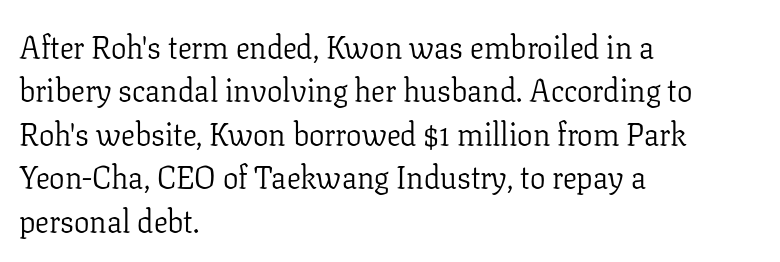
Spacing between characters is what you'd get straight out of the box. The letters advance in unequal steps, a hallmark of proportional type. Notice how the passage keeps a crisp vertical edge on the left only. Ink coverage per letter is moderate at most. Vertical strokes here are truly vertical.
